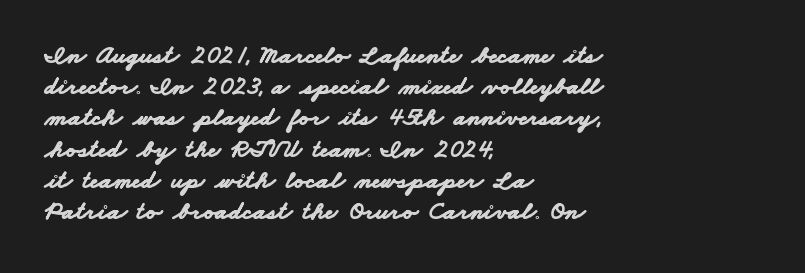
The image shows 26 px bold type; set left-aligned, line spacing 1.2x, normal letter spacing, not underlined.
